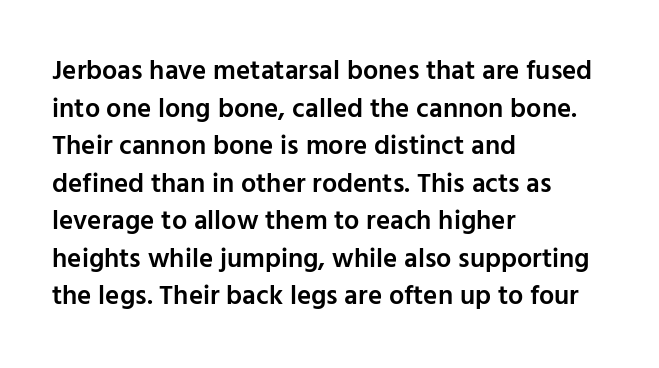
Q: Is the text bold? A: Semi-bold.
Q: Is the text italic (slanted)? A: No, it is upright.
Q: Is the text underlined? A: No.
Q: How is the paragraph aligned? A: Left-aligned.
Q: Is the spacing between letters normal or unusually wide? A: Normal.
Q: Is the spacing between lines tight, normal or loose? A: Normal.
